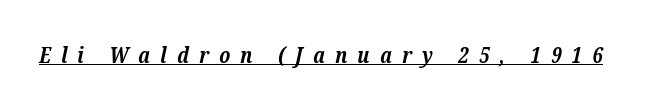
The image shows 22 px bold type, italic (leaning right); set unusually wide letter spacing (+0.46 em), underlined.
